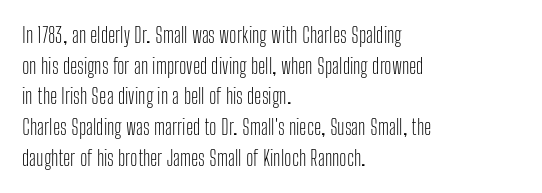
Q: Is the text bold? A: No.
Q: Is the text italic (slanted)? A: No, it is upright.
Q: Is the text underlined? A: No.
Q: How is the paragraph aligned? A: Left-aligned.
Q: Is the spacing between letters normal or unusually wide? A: Normal.
Q: Is the spacing between lines tight, normal or loose? A: Normal.
